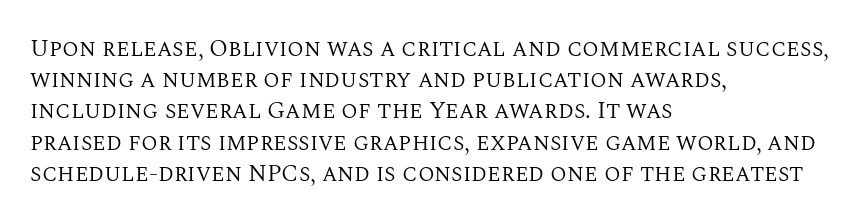
Q: Is the text bold? A: No.
Q: Is the text italic (slanted)? A: No, it is upright.
Q: Is the text underlined? A: No.
Q: How is the paragraph aligned? A: Left-aligned.
Q: Is the spacing between letters normal or unusually wide? A: Normal.
Q: Is the spacing between lines tight, normal or loose? A: Normal.
